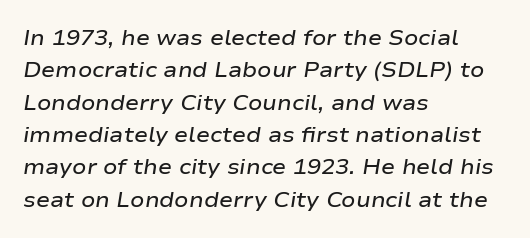
The image shows 21 px text type, italic (leaning right); set left-aligned, normal line spacing (1.54x), normal letter spacing, not underlined.
